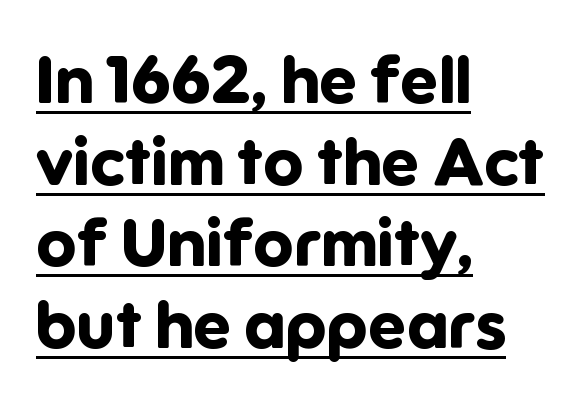
{"serif": "no", "italic": "no", "bold": "yes", "weight": "bold", "width": "normal", "stroke_contrast": "low", "x_height": "medium", "monospaced": "no", "underline": "yes", "align": "left", "line_spacing_ratio": 1.22, "letter_spacing": "normal", "letter_spacing_em": 0.0, "glyph_px": 67}
